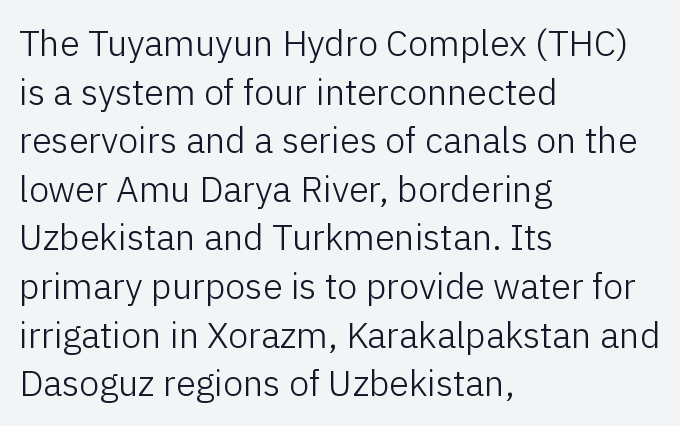
The image shows 36 px light sans-serif type, upright; set left-aligned, normal line spacing (1.35x), normal letter spacing, not underlined; low stroke contrast and a medium x-height.
